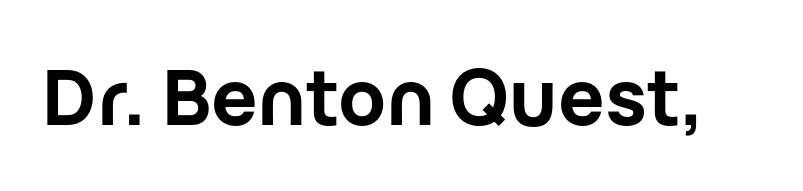
{"serif": "no", "italic": "no", "bold": "yes", "weight": "bold", "width": "normal", "stroke_contrast": "low", "x_height": "medium", "monospaced": "no", "underline": "no", "letter_spacing": "normal", "letter_spacing_em": 0.0, "glyph_px": 77}
